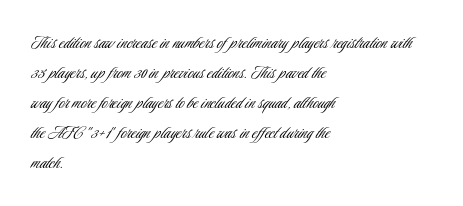
The face looks like a standard text weight, possibly lighter. A normal amount of white space separates one row of letters from the next. Line beginnings align vertically; line endings do not. The horizontal fit of the characters is conventional and even. The passage shown is not underscored anywhere.
